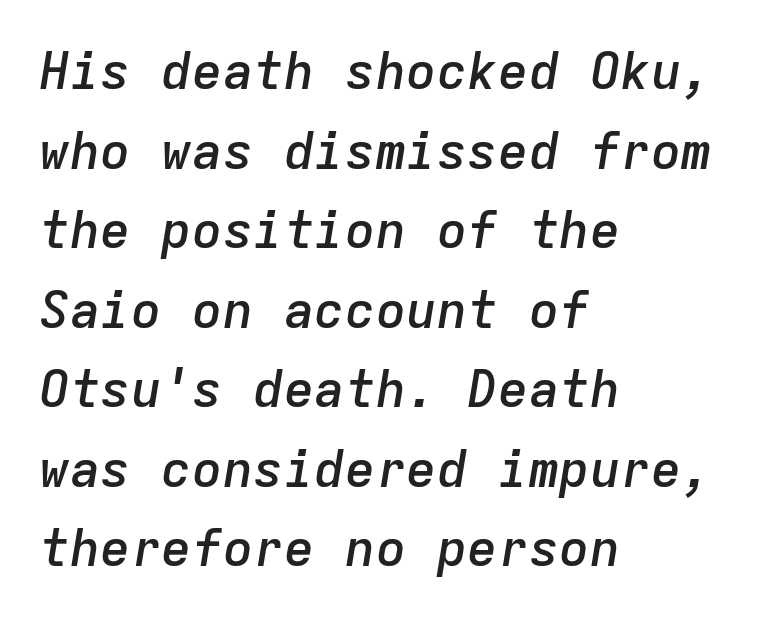
What's the leading like? Ordinary, nothing unusual. The text block is weighted toward the left margin, trailing off unevenly rightward. The face used here is a semibold: visibly heavier than regular, lighter than bold. Bare-footed words on every line. Every character sits at an angle, as italics do.
